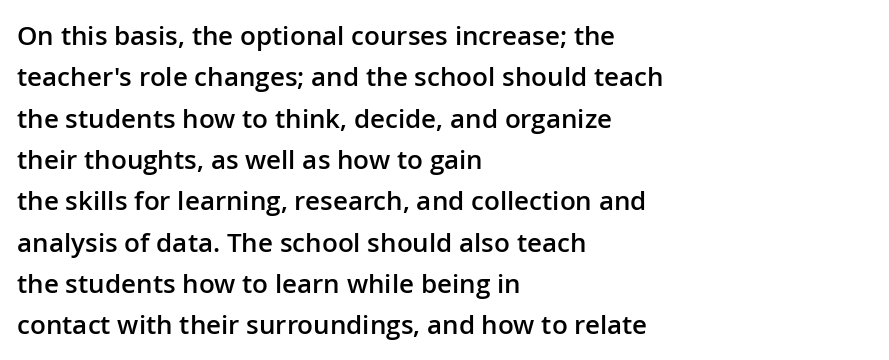
Q: Is the text bold? A: Semi-bold.
Q: Is the text italic (slanted)? A: No, it is upright.
Q: Is the text underlined? A: No.
Q: How is the paragraph aligned? A: Left-aligned.
Q: Is the spacing between letters normal or unusually wide? A: Normal.
Q: Is the spacing between lines tight, normal or loose? A: Normal.
